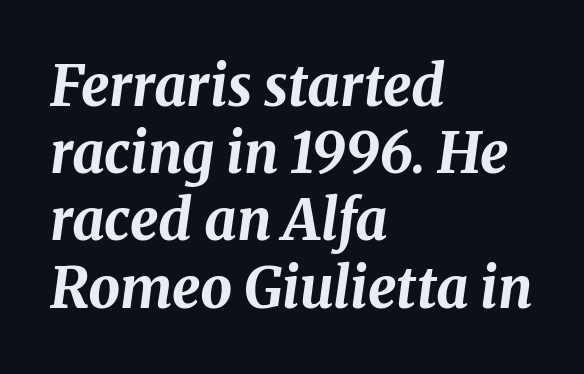
Q: Is the text bold? A: Yes.
Q: Is the text italic (slanted)? A: Yes, it leans right by about 8 degrees.
Q: Is the text underlined? A: No.
Q: How is the paragraph aligned? A: Left-aligned.
Q: Is the spacing between letters normal or unusually wide? A: Normal.
Q: Width (condensed, normal, or wide)? A: Normal.
Q: Stroke contrast? A: Medium.
Q: x-height? A: Medium.
Q: Monospaced? A: No.
